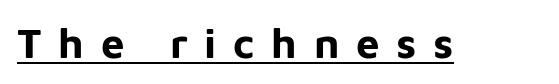
Compared with typical body copy, the letter spacing here is much looser. If you drew a line through each stem, it would be perfectly vertical. Think of a printed novel: that variable character pitch is what you see here. What decoration does the sample have? An underline.
